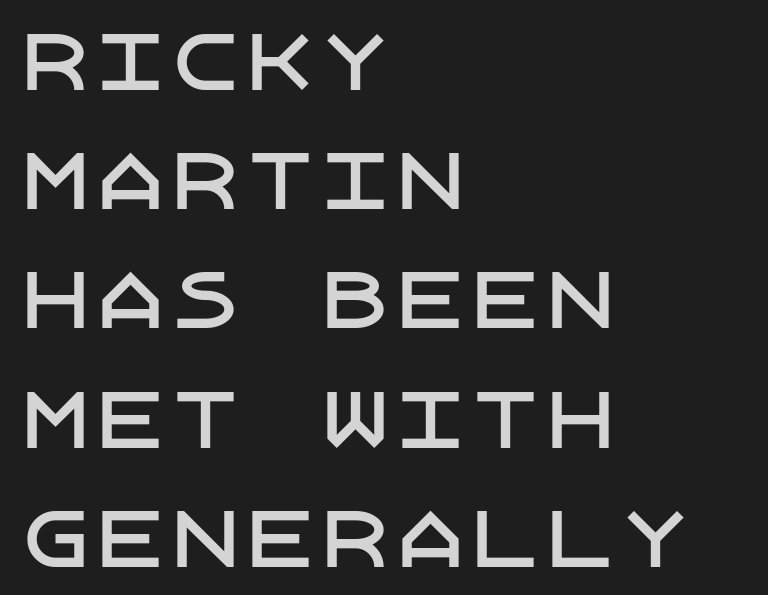
Examine the stroke ends and you'll find no serifs. Reading down the column, the eye jumps a familiar distance to each next line. The letters sit at their default tracking, neither squeezed nor spread. No italicization has been applied; the sample stays upright. Which margin do the lines hug? The left one — the right edge is uneven.
